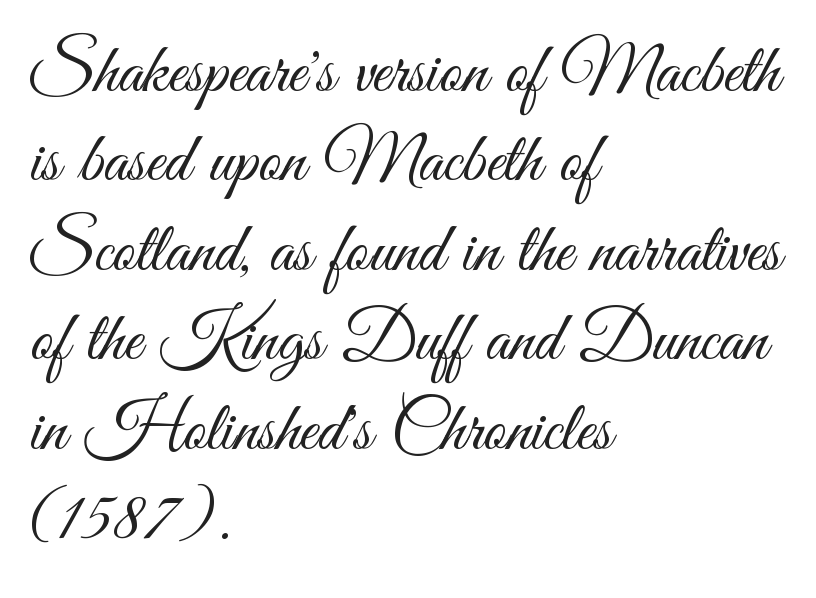
The paragraph shown leans on its left margin. Honestly, the letter spacing is just normal — you wouldn't notice it. This sample keeps an unexceptional amount of space between lines. A sans-serif font was chosen for this passage. Letters rest on an invisible, unmarked baseline.
